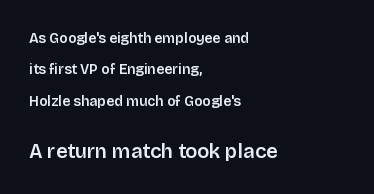
Q: Is the text italic (slanted)? A: No, it is upright.
Q: Is the text underlined? A: No.
Q: How is the paragraph aligned? A: Left-aligned.
Q: Is the spacing between letters normal or unusually wide? A: Normal.
Q: Is the spacing between lines tight, normal or loose? A: Loose.
Q: Which block of text is set in a larger size, the first (top) or the second (bottom)? A: The second (bottom) one.
